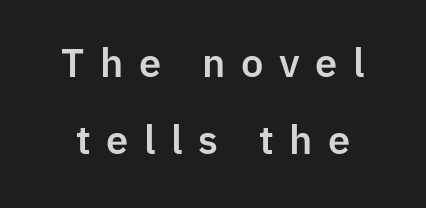
Decoration check: the copy has no underline. The passage shown is typed in a proportional face where columns would drift. The text was rendered using a sans face with plain stroke endings. Quick note: interline space is abundant.
